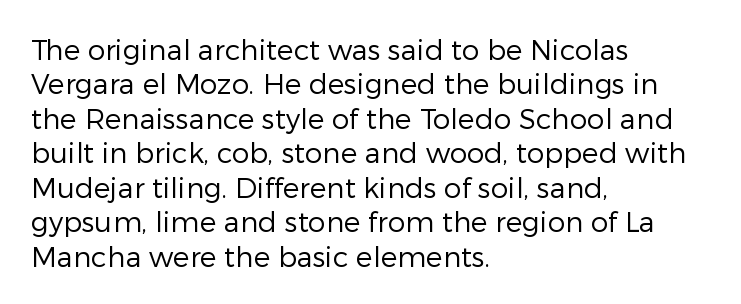
{"serif": "no", "italic": "no", "bold": "no", "weight": "regular", "width": "normal", "stroke_contrast": "low", "x_height": "medium", "monospaced": "no", "underline": "no", "align": "left", "line_spacing_ratio": 1.23, "letter_spacing": "normal", "letter_spacing_em": 0.0, "glyph_px": 28}
